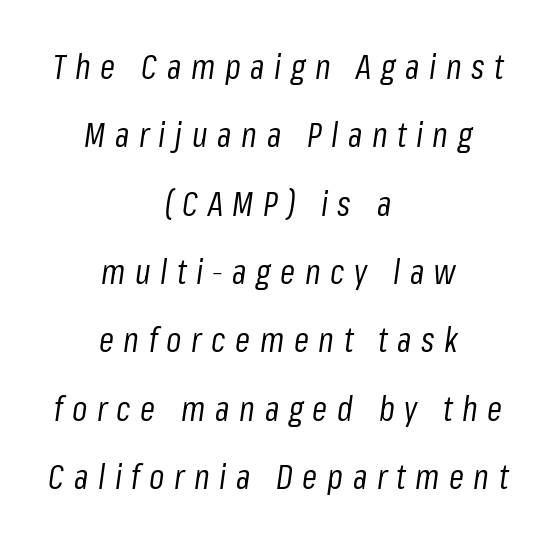
The strokes carry an ordinary text weight at most. Observe the wide spacing: letters keep a clear distance from each other. Think of a printed novel: that variable character pitch is what you see here. Typeset on center — no edge is straight. Notice the wide empty band between every row — that's loose leading. Compared with ordinary roman type, these characters are visibly tilted.
